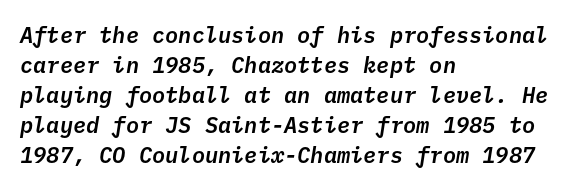
{"italic": "yes", "lean": "right", "slant_degrees": 10, "underline": "no", "align": "left", "line_spacing": "normal", "line_spacing_ratio": 1.36, "letter_spacing": "normal", "letter_spacing_em": 0.0, "glyph_px": 22}
